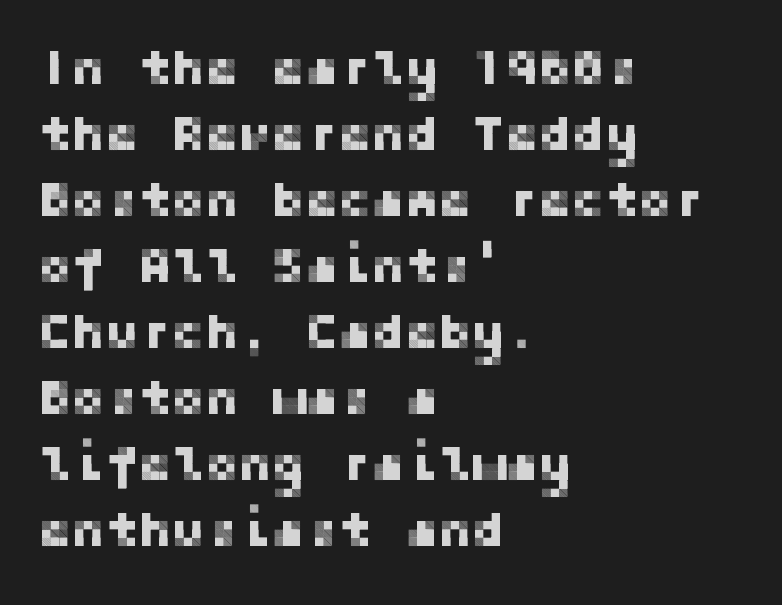
{"serif": "no", "italic": "no", "width": "normal", "stroke_contrast": "low", "x_height": "medium", "underline": "no", "align": "left", "line_spacing": "normal", "line_spacing_ratio": 1.32, "letter_spacing": "normal", "letter_spacing_em": 0.0, "glyph_px": 50}
